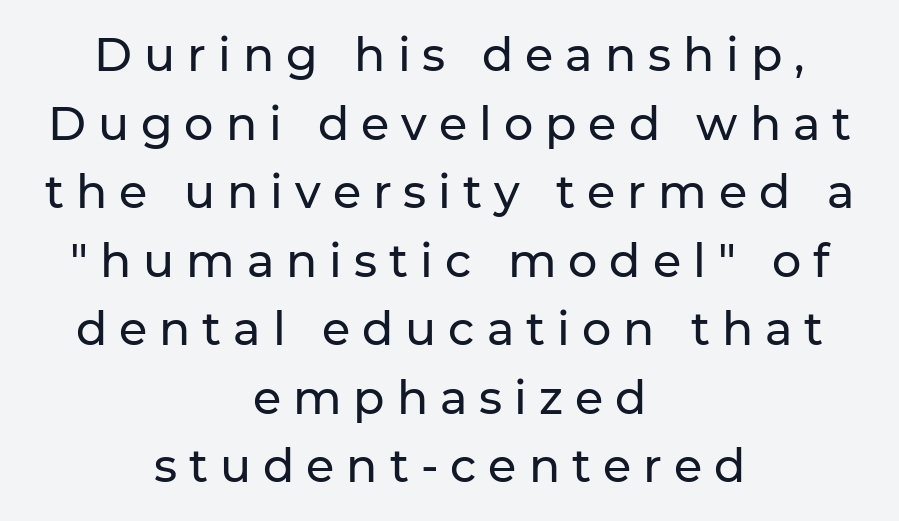
Q: Is the text italic (slanted)? A: No, it is upright.
Q: Is the typeface a serif or a sans-serif typeface? A: Sans-serif.
Q: Is the text underlined? A: No.
Q: How is the paragraph aligned? A: Centered.
Q: Is the spacing between letters normal or unusually wide? A: Unusually wide.
Q: Is the spacing between lines tight, normal or loose? A: Normal.
Q: Width (condensed, normal, or wide)? A: Normal.
Q: Stroke contrast? A: Low.
Q: x-height? A: Medium.
Q: Monospaced? A: No.
